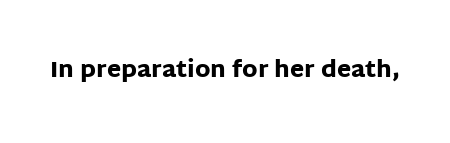
Notice how thick the strokes are: this is what a full bold looks like. In terms of letterspacing, this is plain default setting. The specimen omits any rule beneath the text block's lines. The lettering stays uniformly vertical, giving the passage a roman look.
